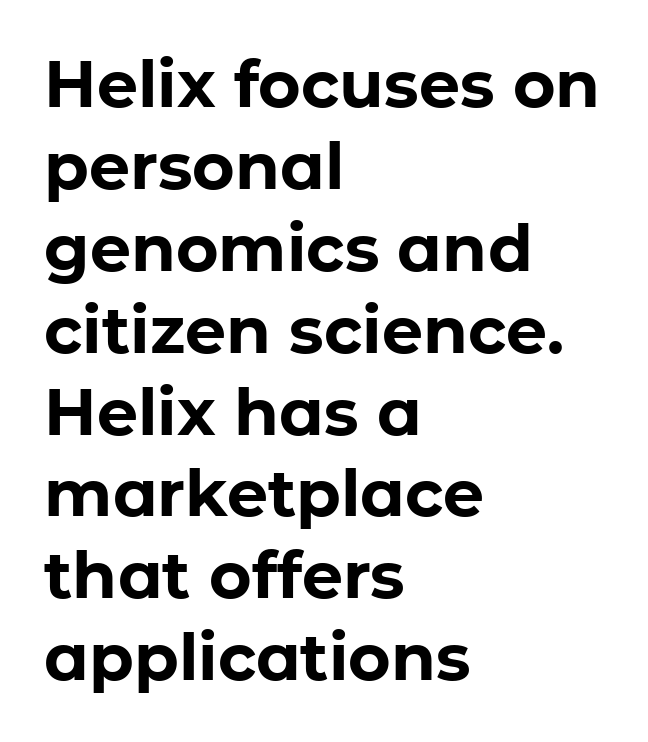
{"serif": "no", "italic": "no", "bold": "yes", "weight": "bold", "width": "normal", "stroke_contrast": "low", "x_height": "medium", "monospaced": "no", "underline": "no", "align": "left", "line_spacing": "normal", "line_spacing_ratio": 1.26, "letter_spacing": "normal", "letter_spacing_em": 0.0, "glyph_px": 65}
